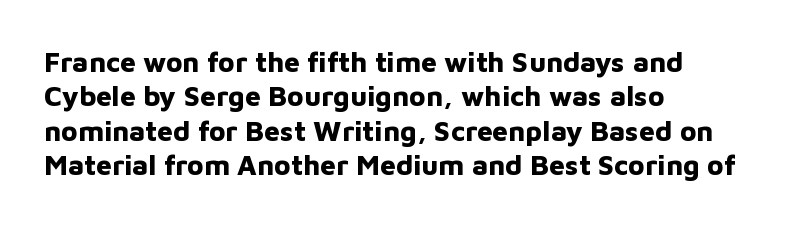
Look at the stroke-to-counter ratio: heavy, a bold. One-word summary of the alignment: left. Is the letter spacing exaggerated? No — it looks like the ordinary default. Look at the bottom of the vertical strokes: they stop flat, with no serifs.
